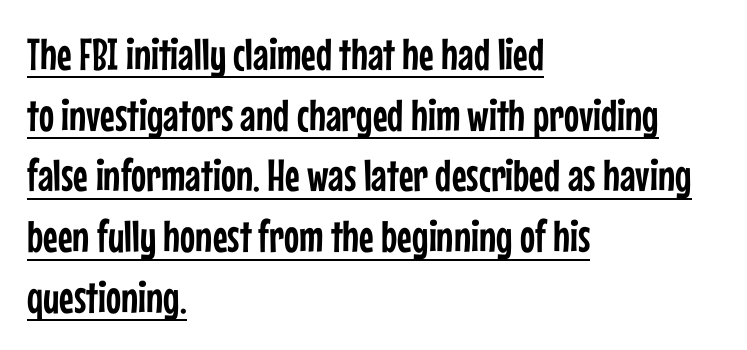
Leading: standard. Do the letters lean? They stand straight. Students, observe the line beneath the letters — that is underlining. The letterforms sit shoulder to shoulder at normal distance. Is this a sans? Yes — the strokes have no serifs.
